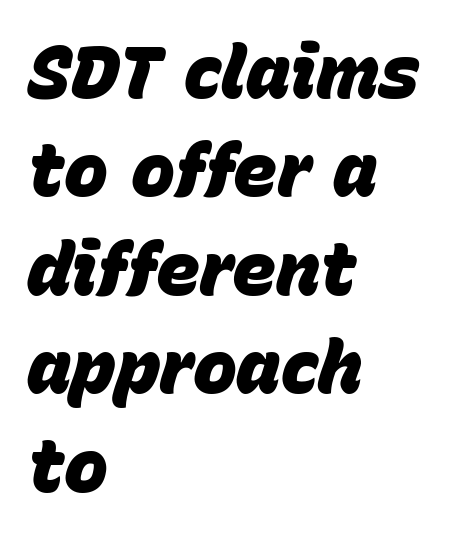
The axis of the letterforms is tilted away from vertical. This rendering features lettering with no underline. This block has exactly the height ordinary leading produces. Think of a printed novel: that variable character pitch is what you see here.
